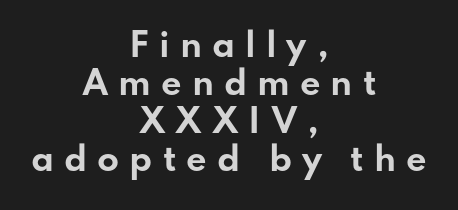
Q: Is the text bold? A: Yes.
Q: Is the text italic (slanted)? A: No, it is upright.
Q: Is the typeface a serif or a sans-serif typeface? A: Sans-serif.
Q: Is the text underlined? A: No.
Q: How is the paragraph aligned? A: Centered.
Q: Is the spacing between letters normal or unusually wide? A: Unusually wide.
Q: Width (condensed, normal, or wide)? A: Wide.
Q: Stroke contrast? A: Low.
Q: x-height? A: Small.
Q: Monospaced? A: No.
